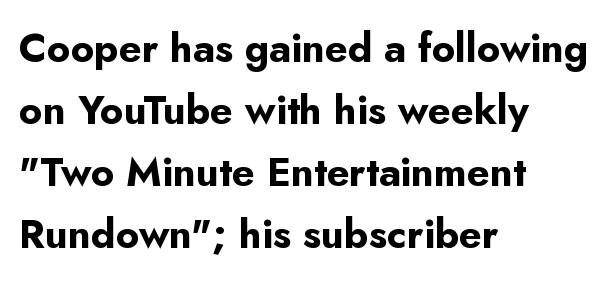
Horizontal alignment here is leftward, the default for most running prose. Characters remain perfectly vertical along every line. Tracking here is standard; glyphs follow each other at the usual distance. The block of text has a typical density, with ordinary space between rows.
